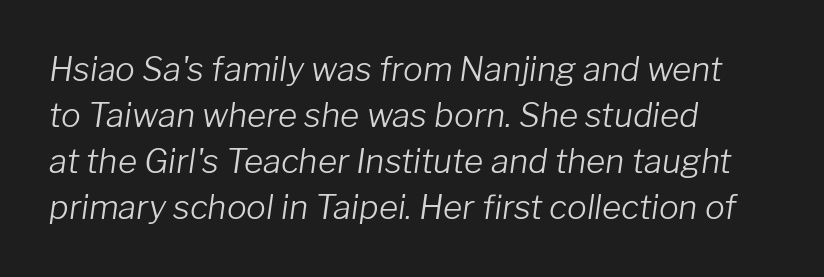
{"italic": "yes", "lean": "right", "slant_degrees": 8, "bold": "no", "weight": "light", "width": "normal", "stroke_contrast": "low", "x_height": "medium", "monospaced": "no", "underline": "no", "align": "left", "line_spacing": "normal", "line_spacing_ratio": 1.39, "letter_spacing": "normal", "letter_spacing_em": 0.0, "glyph_px": 33}
